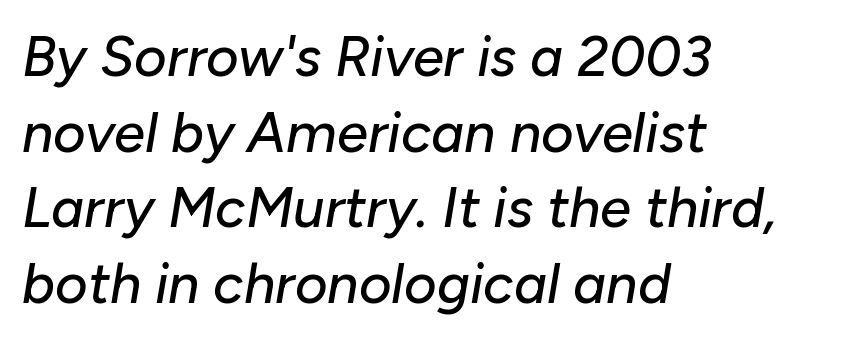
Q: Is the text italic (slanted)? A: Yes, it leans right by about 10 degrees.
Q: Is the text underlined? A: No.
Q: How is the paragraph aligned? A: Left-aligned.
Q: Is the spacing between letters normal or unusually wide? A: Normal.
Q: Is the spacing between lines tight, normal or loose? A: Normal.
Q: Width (condensed, normal, or wide)? A: Normal.
Q: Stroke contrast? A: Low.
Q: x-height? A: Medium.
Q: Monospaced? A: No.
